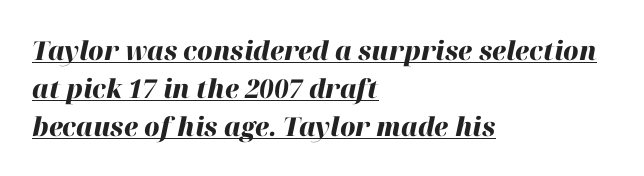
Q: Is the text bold? A: Yes.
Q: Is the text italic (slanted)? A: Yes, it leans right by about 12 degrees.
Q: Is the text underlined? A: Yes.
Q: How is the paragraph aligned? A: Left-aligned.
Q: Is the spacing between letters normal or unusually wide? A: Normal.
Q: Is the spacing between lines tight, normal or loose? A: Normal.
